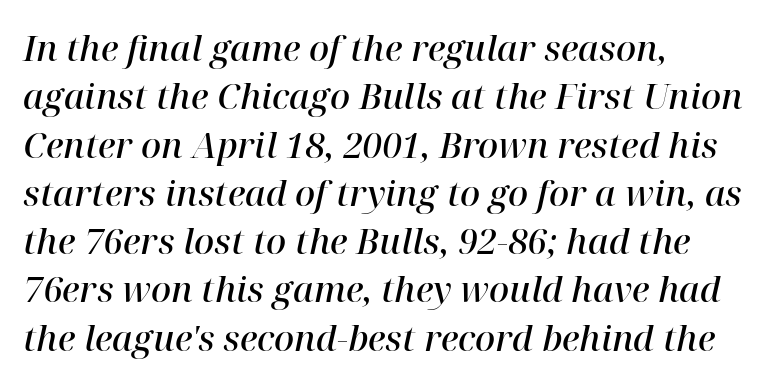
{"serif": "yes", "italic": "yes", "lean": "right", "slant_degrees": 12, "bold": "semi", "weight": "semibold", "width": "normal", "stroke_contrast": "high", "x_height": "medium", "monospaced": "no", "underline": "no", "align": "left", "line_spacing": "normal", "line_spacing_ratio": 1.38, "letter_spacing": "normal", "letter_spacing_em": 0.0, "glyph_px": 35}
